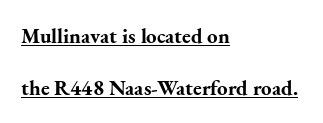
The image shows 21 px bold type, upright; set left-aligned, loose line spacing (2.46x), normal letter spacing, underlined.
